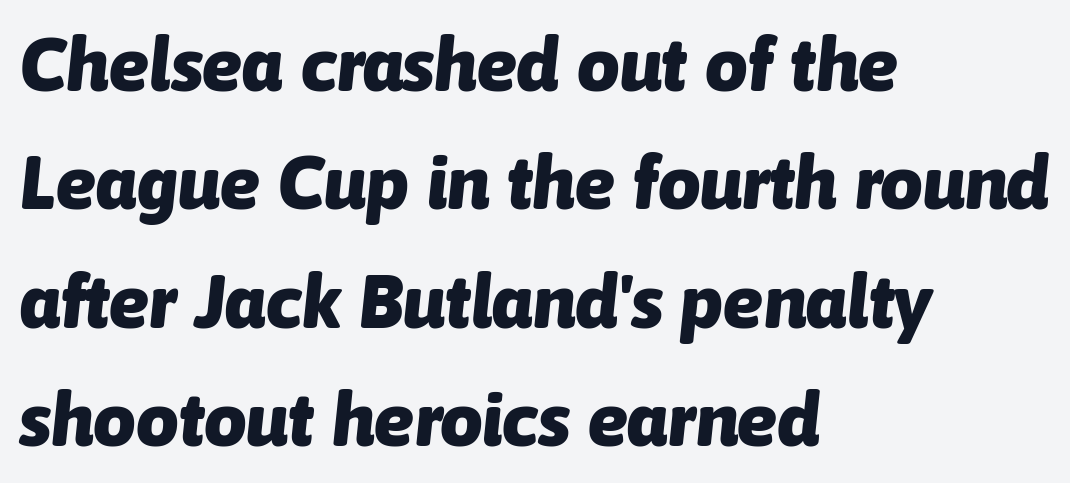
{"italic": "yes", "lean": "right", "slant_degrees": 6, "bold": "yes", "weight": "heavy", "width": "normal", "stroke_contrast": "low", "x_height": "medium", "monospaced": "no", "underline": "no", "align": "left", "line_spacing": "normal", "line_spacing_ratio": 1.58, "letter_spacing": "normal", "letter_spacing_em": 0.0, "glyph_px": 75}
